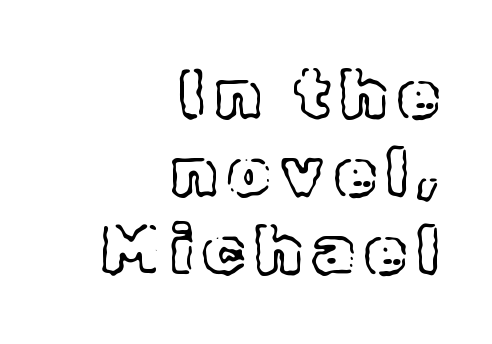
{"italic": "no", "width": "normal", "x_height": "medium", "monospaced": "no", "underline": "no", "align": "right", "line_spacing": "tight", "line_spacing_ratio": 1.15, "glyph_px": 68}
